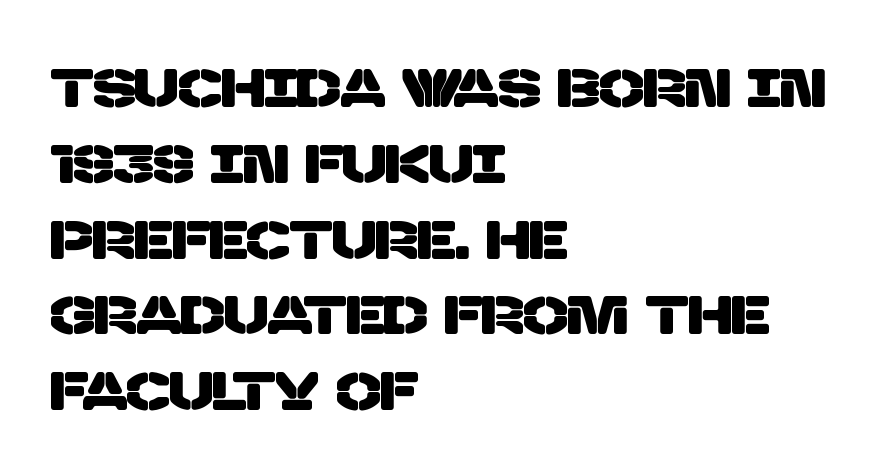
The image shows 53 px sans-serif type; set left-aligned, normal line spacing (1.43x), normal letter spacing, not underlined; low stroke contrast and a large x-height.
